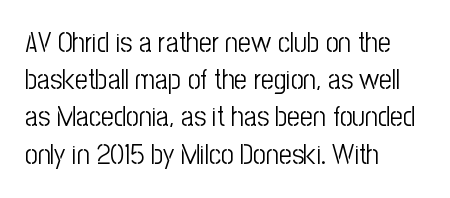
{"serif": "no", "italic": "no", "bold": "no", "weight": "light", "width": "condensed", "stroke_contrast": "low", "x_height": "medium", "monospaced": "no", "underline": "no", "align": "left", "line_spacing": "normal", "line_spacing_ratio": 1.33, "letter_spacing": "normal", "letter_spacing_em": 0.0, "glyph_px": 28}
